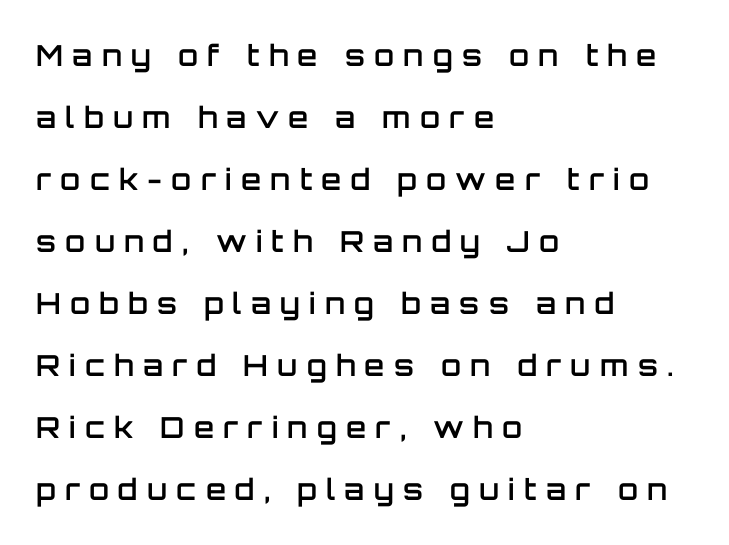
What weight is shown? A semibold, between regular and bold. Proportional: the letters do not fall into vertical columns. Loose tracking; the words dissolve into strings of separated letters. The space beneath each line is pristine and unruled. You can tell from the bare stems that sans-serif type was used. Widely set lines give the paragraph a tall, airy silhouette.
